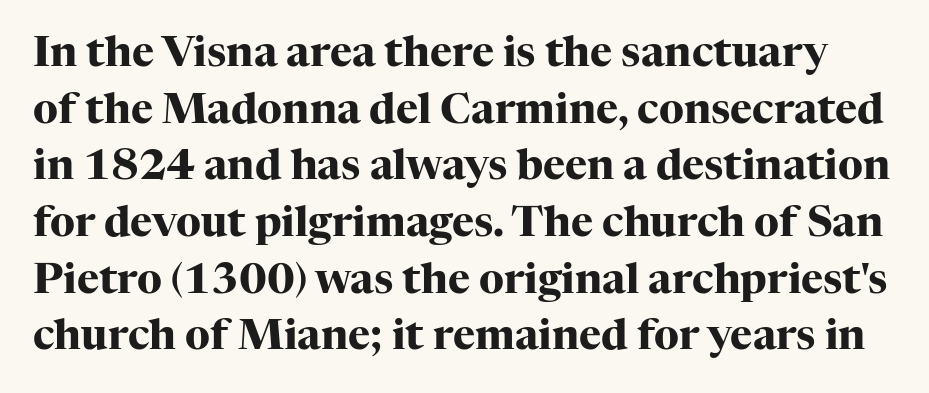
Q: Is the text bold? A: Yes.
Q: Is the text italic (slanted)? A: No, it is upright.
Q: Is the typeface a serif or a sans-serif typeface? A: Serif.
Q: Is the text underlined? A: No.
Q: Is the spacing between letters normal or unusually wide? A: Normal.
Q: Is the spacing between lines tight, normal or loose? A: Normal.
Q: Width (condensed, normal, or wide)? A: Normal.
Q: Stroke contrast? A: High.
Q: x-height? A: Medium.
Q: Monospaced? A: No.
